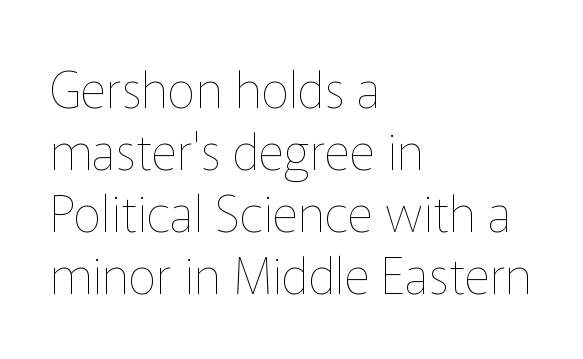
Q: Is the text bold? A: No.
Q: Is the text italic (slanted)? A: No, it is upright.
Q: Is the text underlined? A: No.
Q: How is the paragraph aligned? A: Left-aligned.
Q: Is the spacing between letters normal or unusually wide? A: Normal.
Q: Width (condensed, normal, or wide)? A: Normal.
Q: Stroke contrast? A: Low.
Q: x-height? A: Medium.
Q: Monospaced? A: No.
